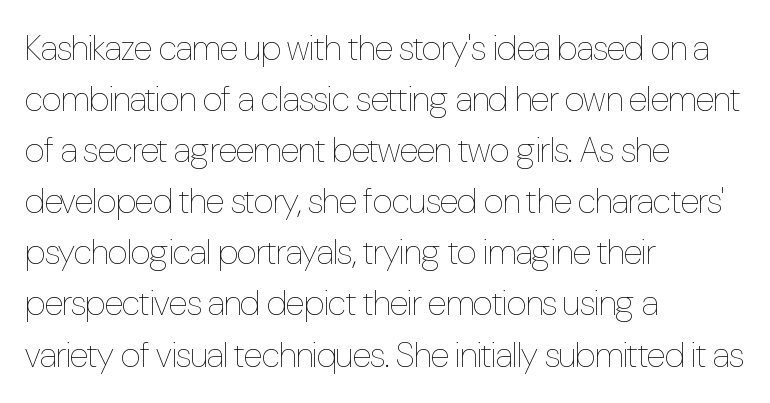
{"italic": "no", "bold": "no", "weight": "thin", "width": "condensed", "stroke_contrast": "low", "x_height": "medium", "monospaced": "no", "underline": "no", "align": "left", "line_spacing": "normal", "line_spacing_ratio": 1.46, "letter_spacing": "normal", "letter_spacing_em": 0.0, "glyph_px": 35}
